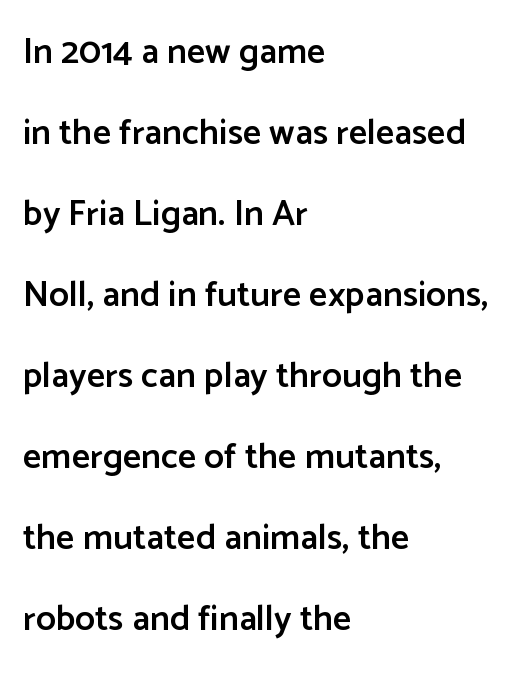
{"serif": "no", "italic": "no", "bold": "semi", "weight": "semibold", "width": "normal", "stroke_contrast": "low", "x_height": "medium", "monospaced": "no", "underline": "no", "align": "left", "line_spacing": "loose", "line_spacing_ratio": 2.25, "letter_spacing": "normal", "letter_spacing_em": 0.0, "glyph_px": 36}
